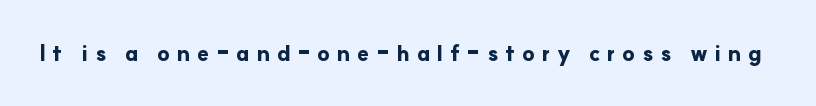
Q: Is the text bold? A: Yes.
Q: Is the text italic (slanted)? A: No, it is upright.
Q: Is the text underlined? A: No.
Q: Is the spacing between letters normal or unusually wide? A: Unusually wide.
